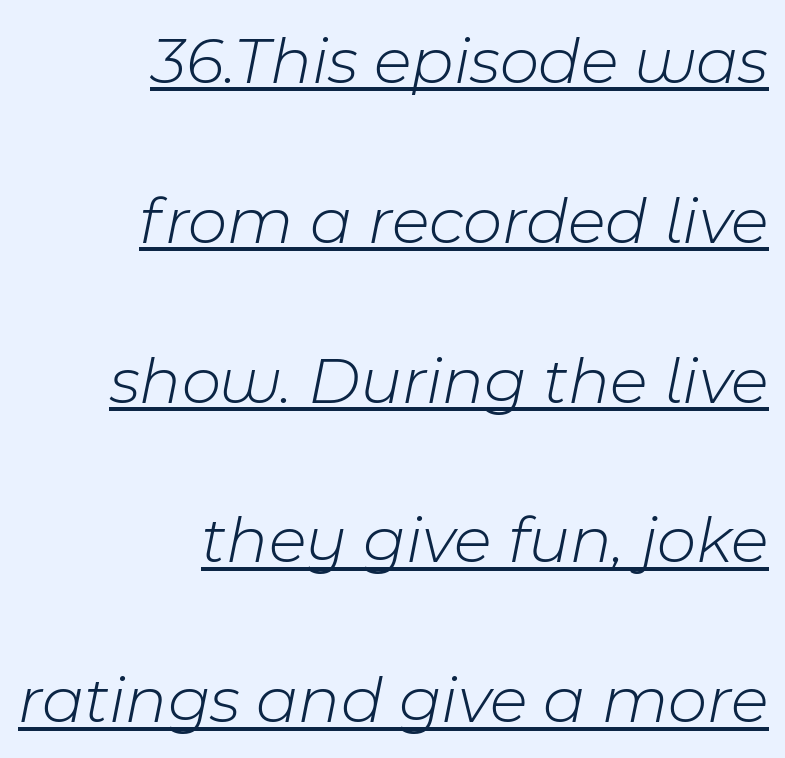
The image shows 68 px light type, italic (leaning right); set right-aligned, loose line spacing (2.35x), normal letter spacing, underlined; low stroke contrast and a medium x-height.
